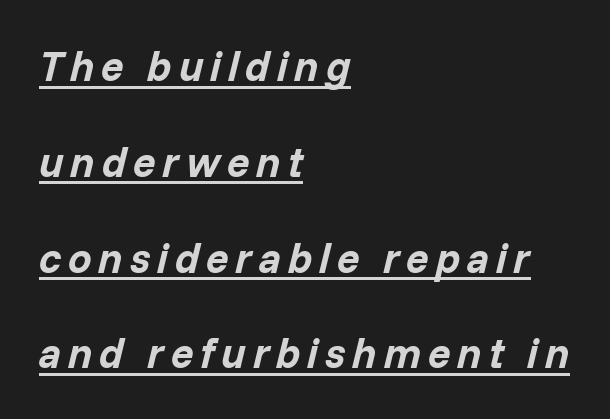
Q: Is the text bold? A: Yes.
Q: Is the text italic (slanted)? A: Yes, it leans right by about 14 degrees.
Q: Is the text underlined? A: Yes.
Q: How is the paragraph aligned? A: Left-aligned.
Q: Is the spacing between lines tight, normal or loose? A: Loose.
Q: Width (condensed, normal, or wide)? A: Normal.
Q: Stroke contrast? A: Low.
Q: x-height? A: Medium.
Q: Monospaced? A: No.
